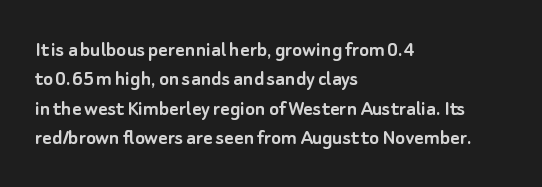
The image shows 23 px text type, upright; set left-aligned, normal line spacing (1.28x), normal letter spacing, not underlined.
